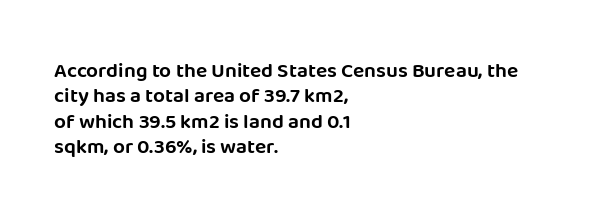
{"italic": "no", "underline": "no", "align": "left", "line_spacing_ratio": 1.21, "letter_spacing": "normal", "letter_spacing_em": 0.0, "glyph_px": 21}
